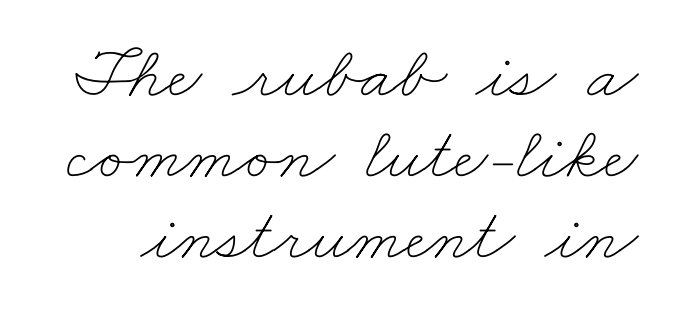
Q: Is the text bold? A: No.
Q: Is the text underlined? A: No.
Q: Is the spacing between letters normal or unusually wide? A: Normal.
Q: Is the spacing between lines tight, normal or loose? A: Tight.
Q: Width (condensed, normal, or wide)? A: Wide.
Q: Stroke contrast? A: Low.
Q: x-height? A: Small.
Q: Monospaced? A: No.
